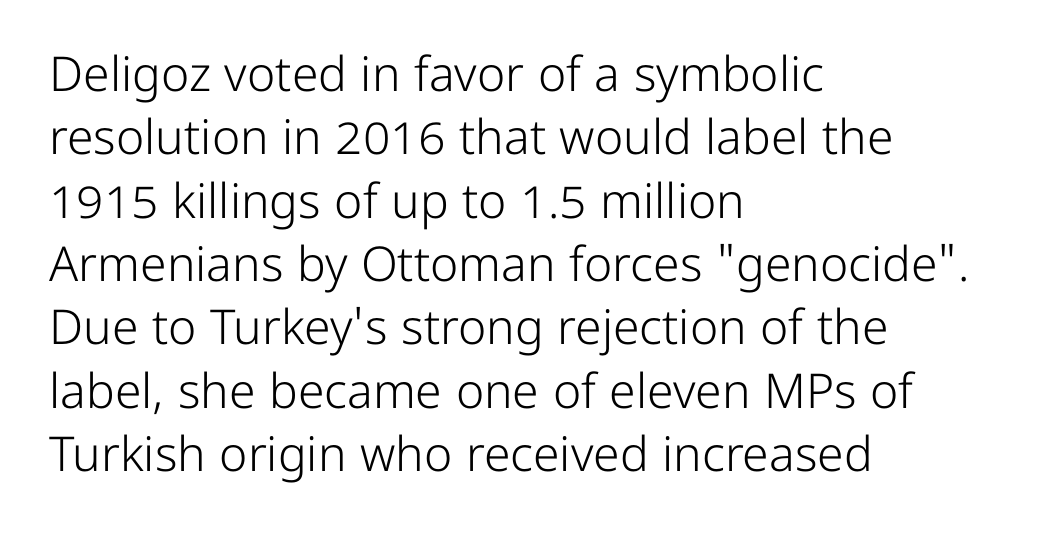
Q: Is the text bold? A: No.
Q: Is the text italic (slanted)? A: No, it is upright.
Q: Is the typeface a serif or a sans-serif typeface? A: Sans-serif.
Q: Is the text underlined? A: No.
Q: How is the paragraph aligned? A: Left-aligned.
Q: Is the spacing between letters normal or unusually wide? A: Normal.
Q: Is the spacing between lines tight, normal or loose? A: Normal.
Q: Width (condensed, normal, or wide)? A: Normal.
Q: Stroke contrast? A: Low.
Q: x-height? A: Medium.
Q: Monospaced? A: No.
